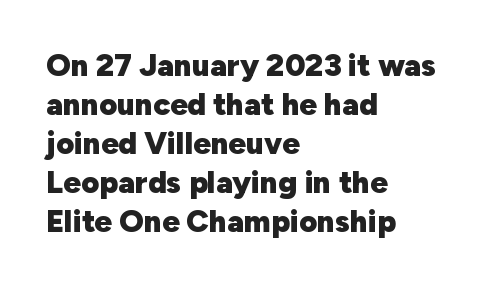
Letters rest on an invisible, unmarked baseline. If you drew a line through each stem, it would be perfectly vertical. The lines sit at an ordinary, default distance from one another. The font family rendered here belongs to the sans-serif group. Characters follow at the spacing the type designer built in. Which margin do the lines hug? The left one — the right edge is uneven.
